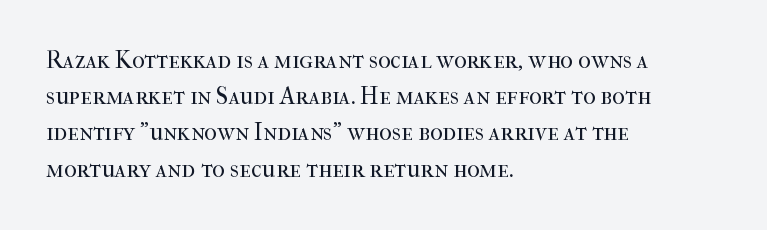
{"italic": "no", "bold": "no", "underline": "no", "align": "left", "line_spacing": "normal", "line_spacing_ratio": 1.51, "letter_spacing": "normal", "letter_spacing_em": 0.0, "glyph_px": 24}
